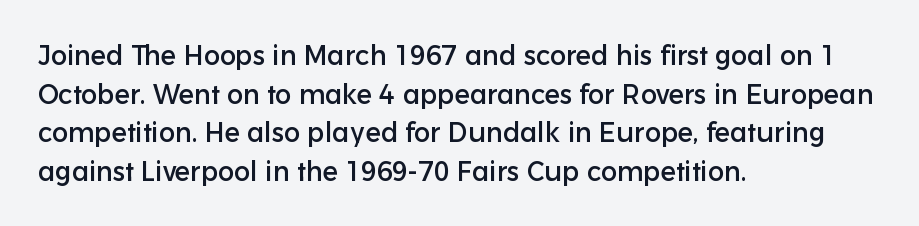
Q: Is the text italic (slanted)? A: No, it is upright.
Q: Is the text underlined? A: No.
Q: How is the paragraph aligned? A: Left-aligned.
Q: Is the spacing between letters normal or unusually wide? A: Normal.
Q: Is the spacing between lines tight, normal or loose? A: Normal.
